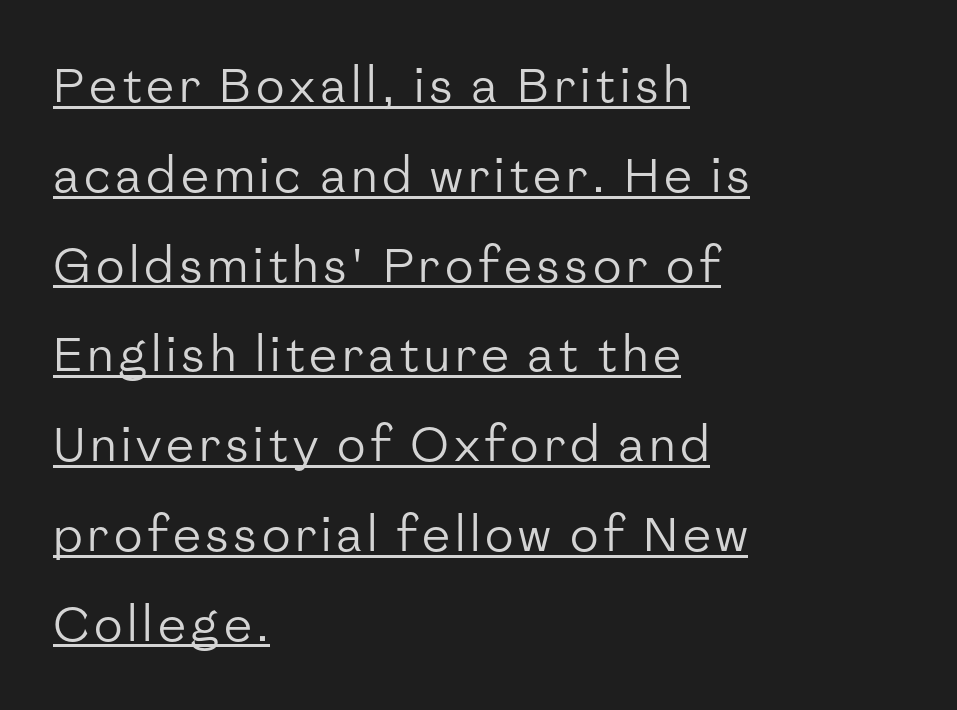
Underlined type. The vertical gap from one line to the next is large. Each letter keeps its own natural width here, so spacing adapts to shape. Weight: not bold — regular or lighter.
